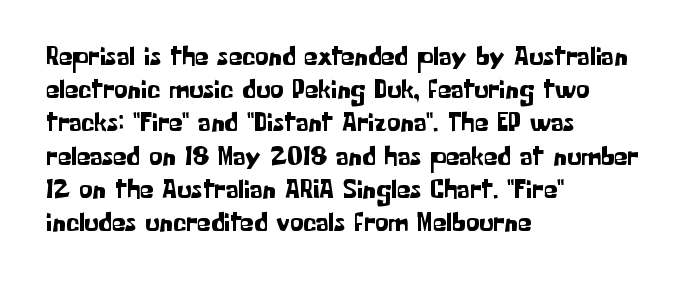
The image shows 27 px text type, upright; set left-aligned, line spacing 1.23x, normal letter spacing, not underlined.
